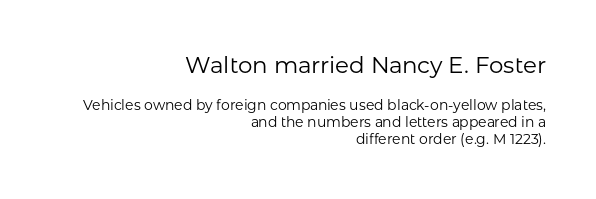
Q: Is the text bold? A: No.
Q: Is the text italic (slanted)? A: No, it is upright.
Q: Is the text underlined? A: No.
Q: How is the paragraph aligned? A: Right-aligned.
Q: Is the spacing between letters normal or unusually wide? A: Normal.
Q: Which block of text is set in a larger size, the first (top) or the second (bottom)? A: The first (top) one.
